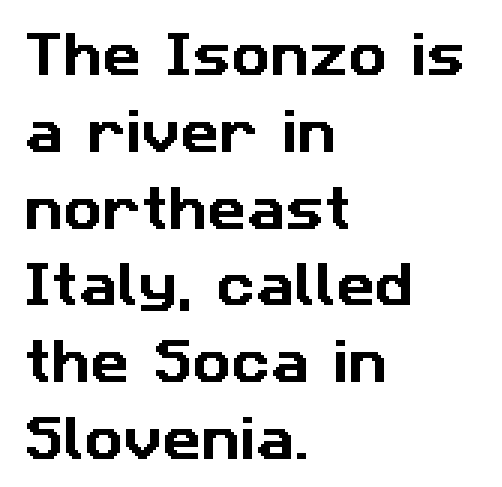
The image shows 48 px sans-serif type; set left-aligned, normal line spacing (1.6x), normal letter spacing, not underlined; low stroke contrast and a medium x-height.
